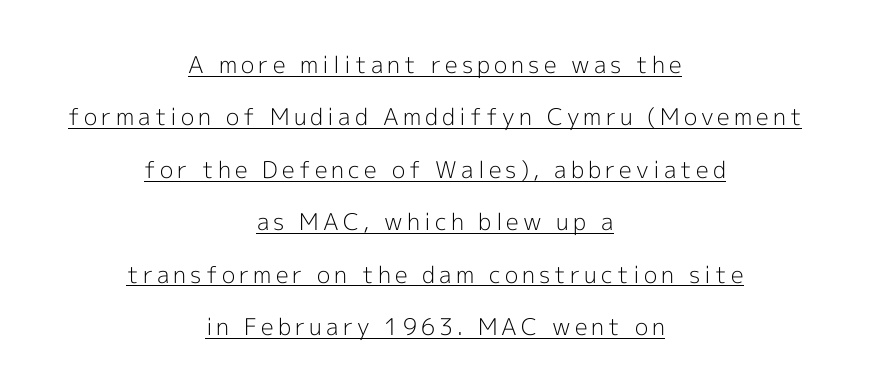
Q: Is the text bold? A: No.
Q: Is the text italic (slanted)? A: No, it is upright.
Q: Is the text underlined? A: Yes.
Q: How is the paragraph aligned? A: Centered.
Q: Is the spacing between lines tight, normal or loose? A: Loose.
